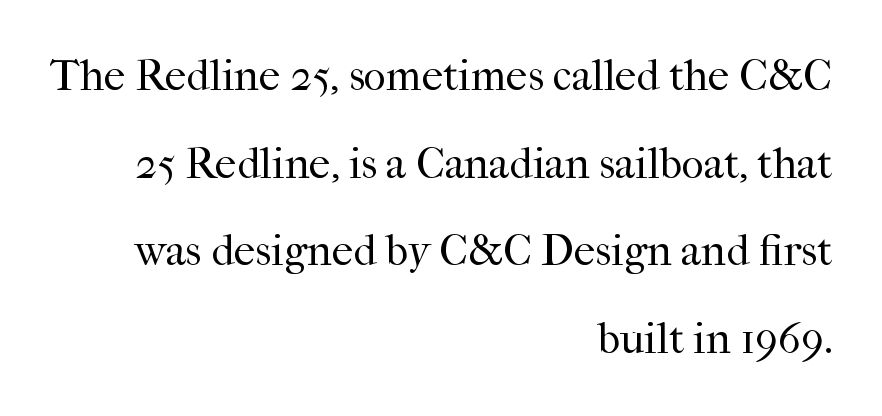
Do the characters align in a grid? No, the font is proportional. Underline: absent. Does the copy run flush right? Yes — the right margin is perfectly even. To sum up the face: it has serifs. Is the type heavy? It reads as light-to-regular instead. No extra tracking has been applied to these lines.
